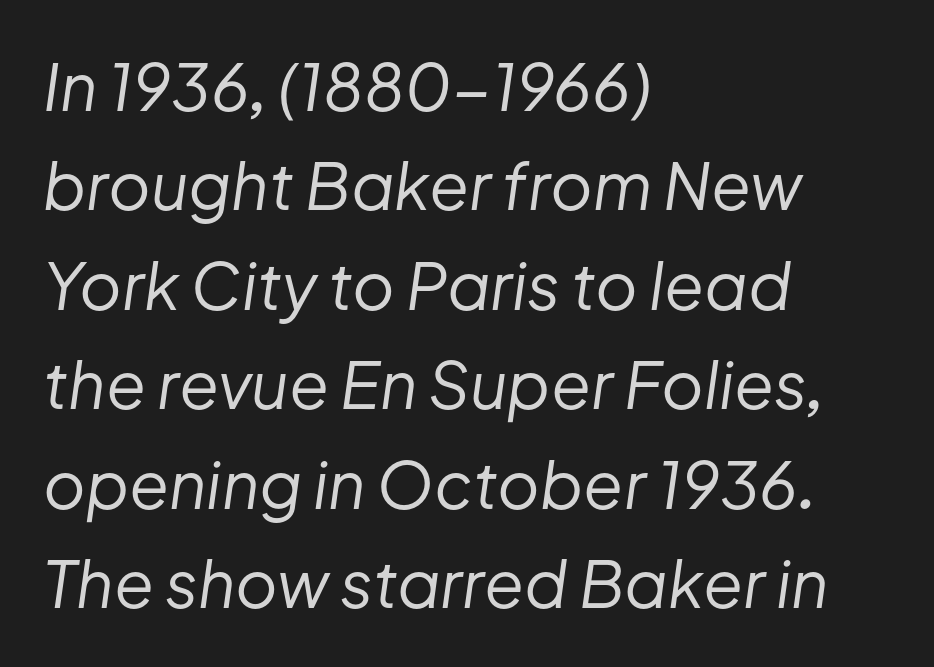
The string is rendered with underlining switched off. Heft: none added — not bold. Each word holds together tightly as a unit, with standard inter-letter gaps. Casual observation: everything's shoved over to the left. Normally led — the rows are evenly, conventionally spaced.
